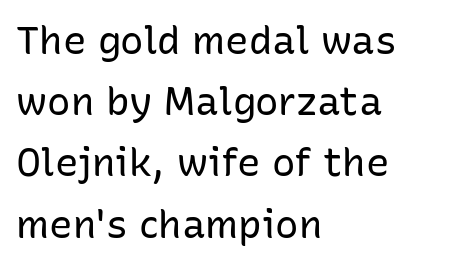
Q: Is the text bold? A: No.
Q: Is the text italic (slanted)? A: No, it is upright.
Q: Is the typeface a serif or a sans-serif typeface? A: Sans-serif.
Q: Is the text underlined? A: No.
Q: How is the paragraph aligned? A: Left-aligned.
Q: Is the spacing between letters normal or unusually wide? A: Normal.
Q: Is the spacing between lines tight, normal or loose? A: Normal.
Q: Width (condensed, normal, or wide)? A: Normal.
Q: Stroke contrast? A: Low.
Q: x-height? A: Medium.
Q: Monospaced? A: No.
